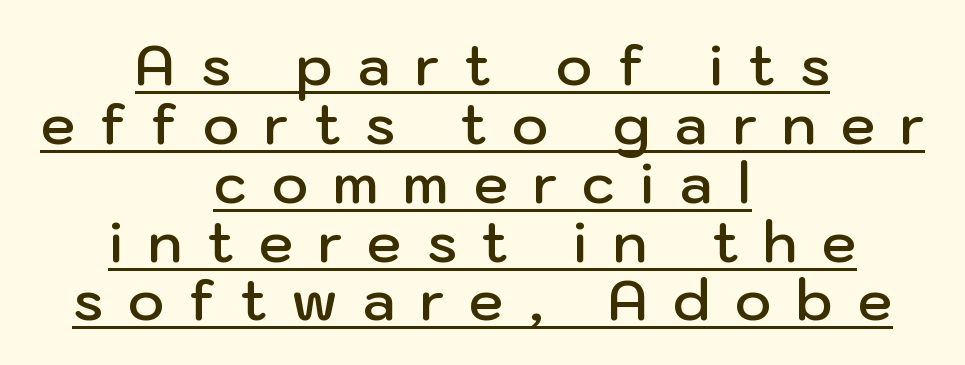
The tracking reads as deliberately expanded to a designer's eye. These lines were composed using upright roman letters. You can tell from the bare stems that sans-serif type was used. These lines carry some extra weight — a demibold, not a full bold.
